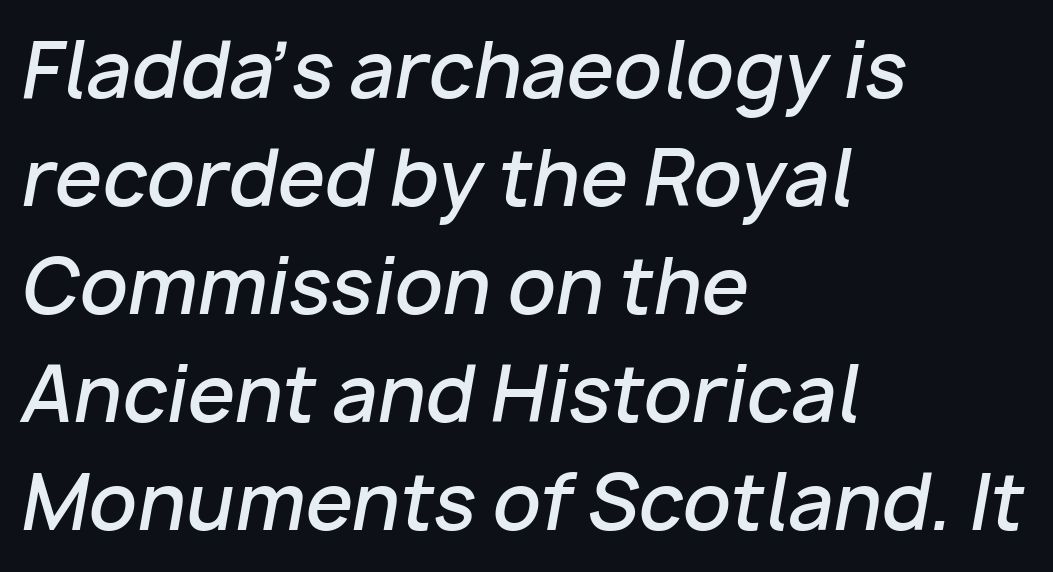
The image shows 76 px semibold type, italic (leaning right); set left-aligned, normal line spacing (1.42x), normal letter spacing, not underlined; low stroke contrast and a medium x-height.
